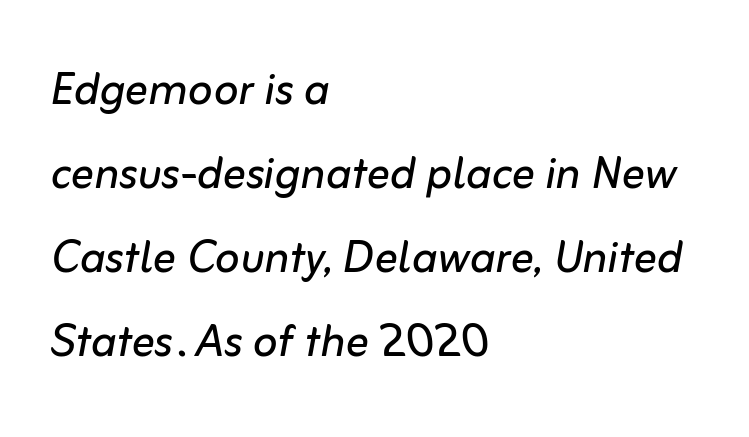
{"italic": "yes", "lean": "right", "slant_degrees": 10, "bold": "no", "weight": "regular", "width": "normal", "stroke_contrast": "low", "x_height": "medium", "monospaced": "no", "underline": "no", "align": "left", "line_spacing": "normal", "line_spacing_ratio": 1.45, "letter_spacing": "normal", "letter_spacing_em": 0.0, "glyph_px": 58}
